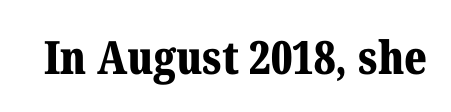
Heavy, bold letterforms. Just letters on the line, the space beneath them empty. The axis of the letterforms is exactly vertical. Looks like regular typesetting: each glyph gets only the width it needs. Letter spacing: default.
